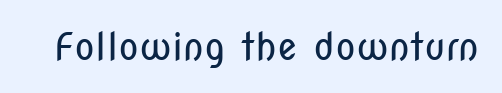
Q: Is the text bold? A: No.
Q: Is the text italic (slanted)? A: No, it is upright.
Q: Is the typeface a serif or a sans-serif typeface? A: Sans-serif.
Q: Is the text underlined? A: No.
Q: Is the spacing between letters normal or unusually wide? A: Normal.
Q: Width (condensed, normal, or wide)? A: Condensed.
Q: Stroke contrast? A: Low.
Q: x-height? A: Medium.
Q: Monospaced? A: No.
